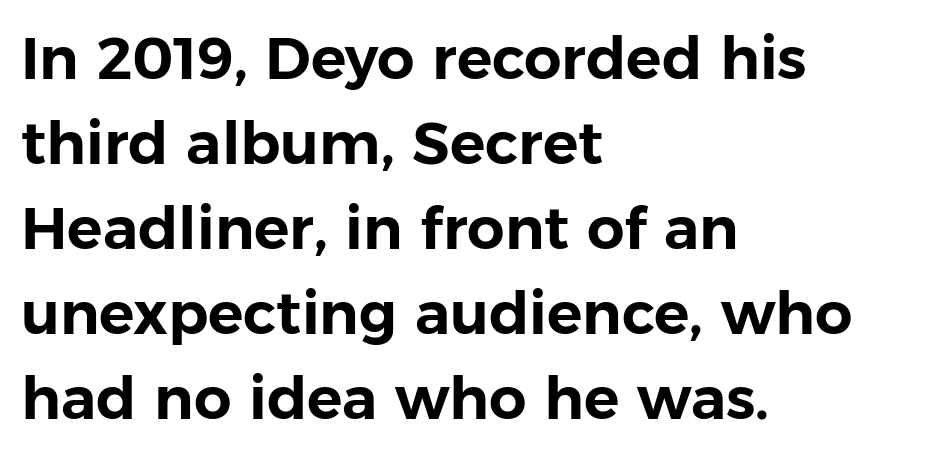
This is the regular roman posture of the typeface. To sum up the face: it is a sans, with no serifs. Here the designer chose a conventional face with non-uniform glyph widths. Compared with a centered layout, this one pins lines to the left instead. Horizontal bands of white between lines are of average thickness.
